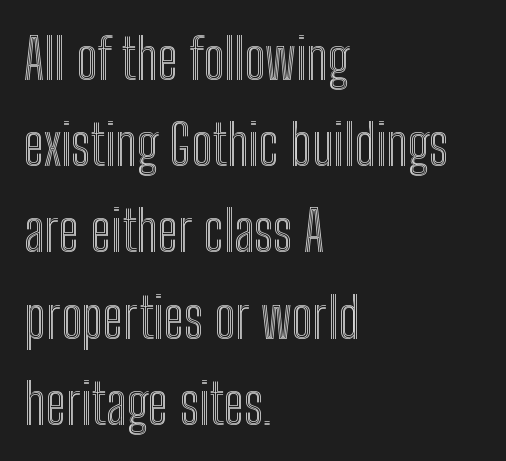
{"italic": "no", "width": "condensed", "x_height": "medium", "monospaced": "no", "underline": "no", "align": "left", "line_spacing": "normal", "line_spacing_ratio": 1.54, "letter_spacing": "normal", "letter_spacing_em": 0.0, "glyph_px": 56}
